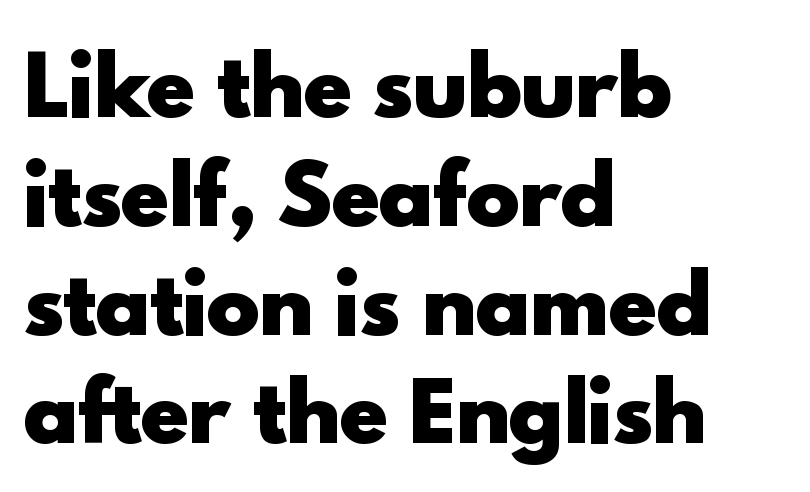
{"serif": "no", "italic": "no", "bold": "yes", "weight": "heavy", "width": "normal", "x_height": "small", "monospaced": "no", "underline": "no", "align": "left", "line_spacing": "normal", "line_spacing_ratio": 1.36, "letter_spacing": "normal", "letter_spacing_em": 0.0, "glyph_px": 80}
